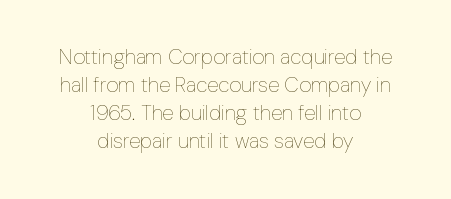
The image shows 21 px text type, upright; set centered, normal line spacing (1.34x), normal letter spacing, not underlined.
